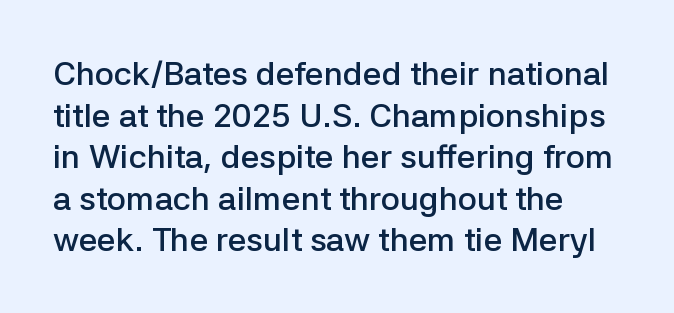
{"serif": "no", "italic": "no", "bold": "semi", "weight": "semibold", "width": "normal", "stroke_contrast": "low", "x_height": "medium", "monospaced": "no", "underline": "no", "align": "left", "line_spacing": "normal", "line_spacing_ratio": 1.26, "letter_spacing": "normal", "letter_spacing_em": 0.0, "glyph_px": 33}
